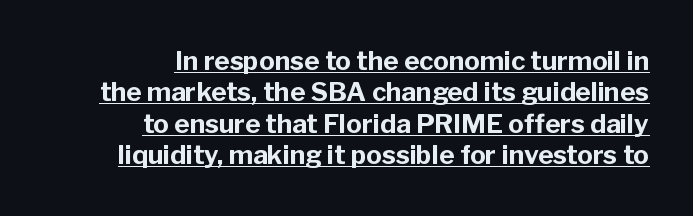
The rendered words wear a rule along their underside. Every letter is thick-stroked: bold, no question. Line endings align vertically; line beginnings do not. The line texture is even and compact thanks to regular tracking.
